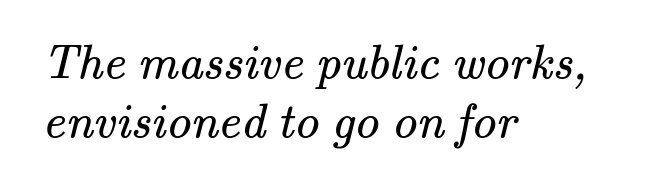
The passage shown has conventional tracking throughout. The gap between lines stays unmarked. These lines are composed in type with serifs. This sample has the flowing, uneven cadence of proportional lettering.
